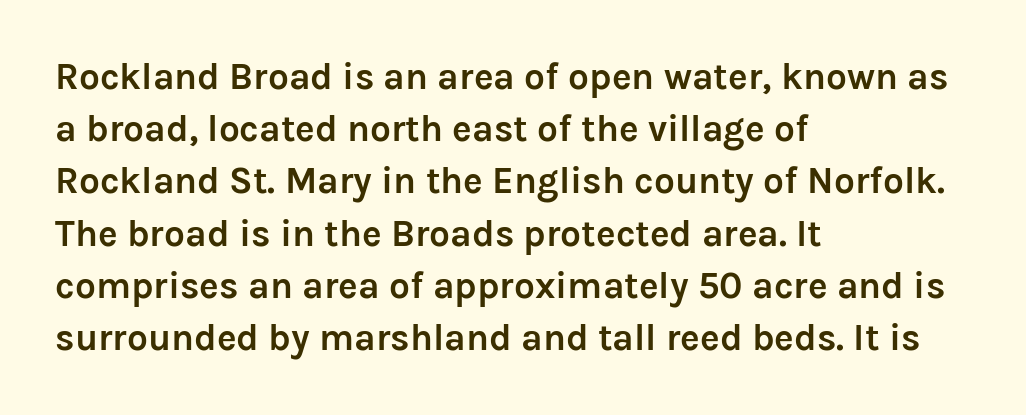
Q: Is the text bold? A: Yes.
Q: Is the text italic (slanted)? A: No, it is upright.
Q: Is the typeface a serif or a sans-serif typeface? A: Sans-serif.
Q: Is the text underlined? A: No.
Q: How is the paragraph aligned? A: Left-aligned.
Q: Is the spacing between letters normal or unusually wide? A: Normal.
Q: Is the spacing between lines tight, normal or loose? A: Normal.
Q: Width (condensed, normal, or wide)? A: Normal.
Q: Stroke contrast? A: Low.
Q: x-height? A: Medium.
Q: Monospaced? A: No.
